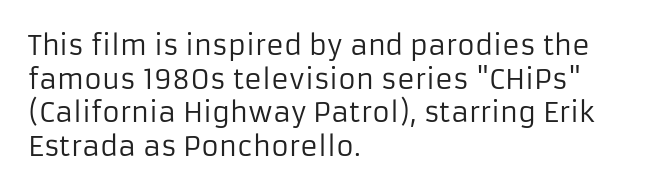
Q: Is the text bold? A: No.
Q: Is the text italic (slanted)? A: No, it is upright.
Q: Is the text underlined? A: No.
Q: How is the paragraph aligned? A: Left-aligned.
Q: Is the spacing between letters normal or unusually wide? A: Normal.
Q: Is the spacing between lines tight, normal or loose? A: Normal.
